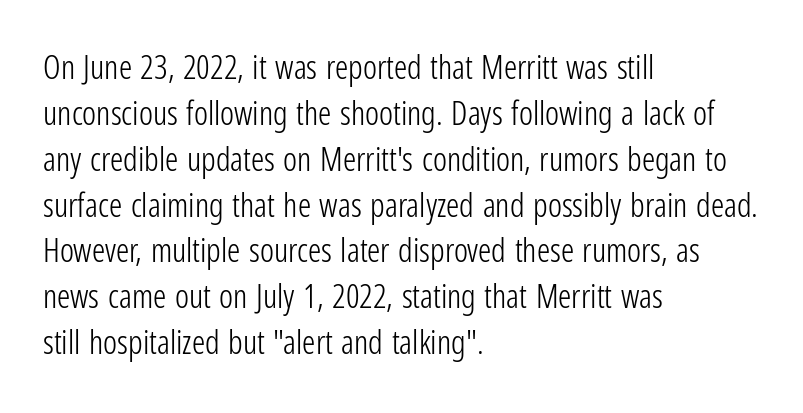
Q: Is the text bold? A: No.
Q: Is the text italic (slanted)? A: No, it is upright.
Q: Is the typeface a serif or a sans-serif typeface? A: Sans-serif.
Q: Is the text underlined? A: No.
Q: How is the paragraph aligned? A: Left-aligned.
Q: Is the spacing between letters normal or unusually wide? A: Normal.
Q: Is the spacing between lines tight, normal or loose? A: Normal.
Q: Width (condensed, normal, or wide)? A: Condensed.
Q: Stroke contrast? A: Low.
Q: x-height? A: Medium.
Q: Monospaced? A: No.
